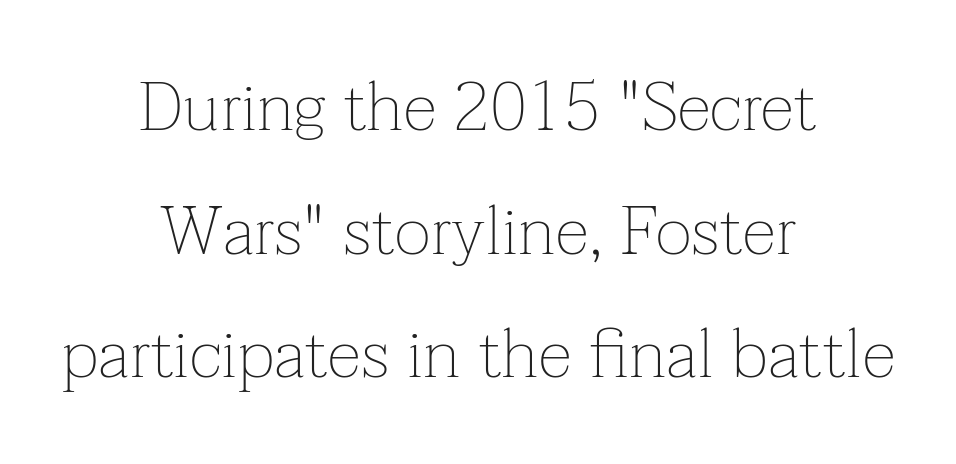
Q: Is the text bold? A: No.
Q: Is the text italic (slanted)? A: No, it is upright.
Q: Is the typeface a serif or a sans-serif typeface? A: Serif.
Q: Is the text underlined? A: No.
Q: How is the paragraph aligned? A: Centered.
Q: Is the spacing between letters normal or unusually wide? A: Normal.
Q: Width (condensed, normal, or wide)? A: Normal.
Q: Stroke contrast? A: Low.
Q: x-height? A: Medium.
Q: Monospaced? A: No.
